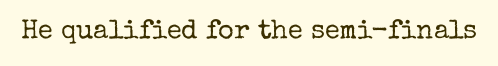
Q: Is the text bold? A: No.
Q: Is the text italic (slanted)? A: No, it is upright.
Q: Is the text underlined? A: No.
Q: Is the spacing between letters normal or unusually wide? A: Normal.
